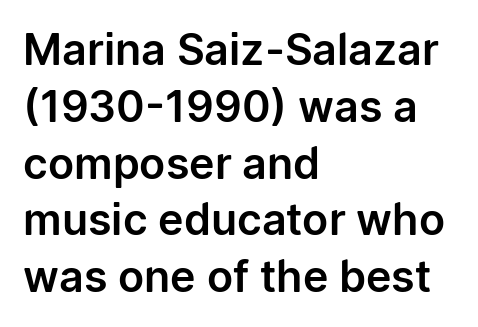
The image shows 43 px sans-serif type, upright; set left-aligned, normal line spacing (1.32x), normal letter spacing, not underlined; low stroke contrast and a medium x-height.
